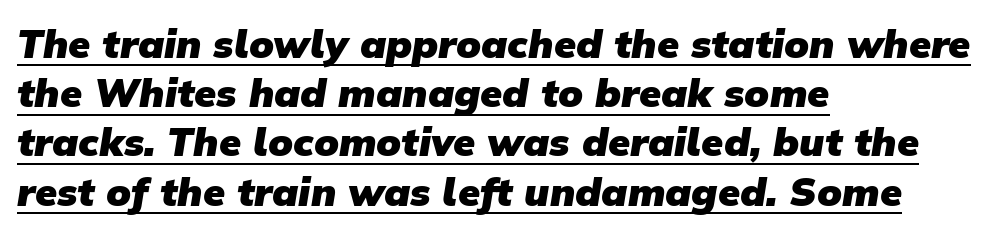
Q: Is the text bold? A: Yes.
Q: Is the typeface a serif or a sans-serif typeface? A: Sans-serif.
Q: Is the text underlined? A: Yes.
Q: How is the paragraph aligned? A: Left-aligned.
Q: Is the spacing between letters normal or unusually wide? A: Normal.
Q: Width (condensed, normal, or wide)? A: Normal.
Q: Stroke contrast? A: Low.
Q: x-height? A: Medium.
Q: Monospaced? A: No.
